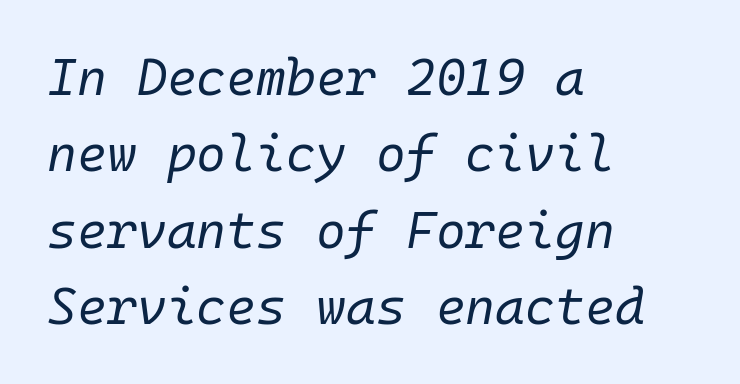
The passage shown leans; its letterforms are oblique. Regarding leading, the lines here are spaced in the standard way. If you drew a ruler down the left edge, every line would touch it. These lines are rendered in a fixed-pitch font. Students, note that the glyphs here touch the page at normal intervals. Plain, unruled lines of type.
